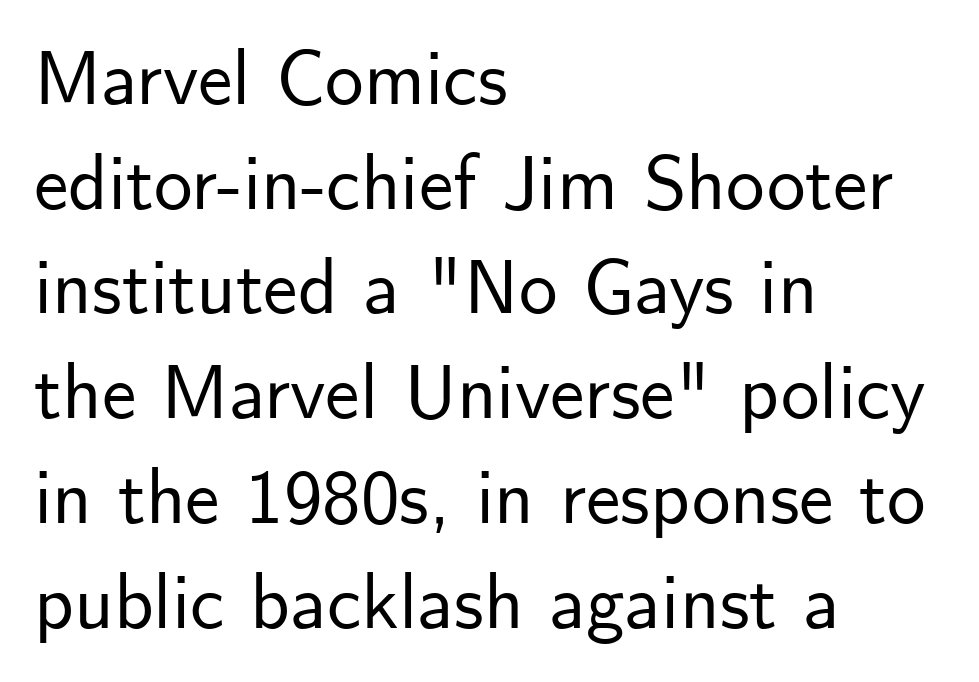
The passage shown is not underscored anywhere. This rendering uses left alignment, leaving the right contour irregular. The vertical gap from one line to the next is medium. Here the designer chose a conventional face with non-uniform glyph widths.
